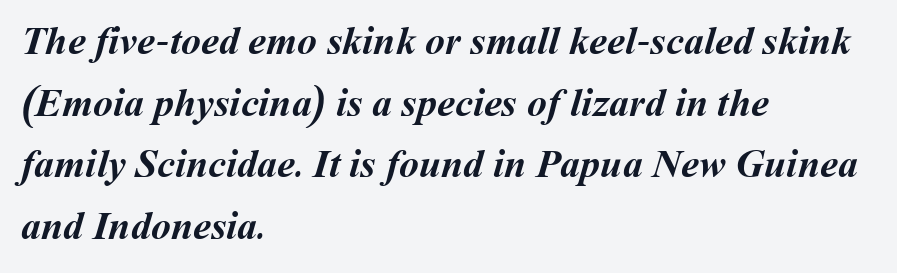
On the weight axis this lands at bold, roughly 700. This sample has the flowing, uneven cadence of proportional lettering. The type is set solid horizontally, with unmodified tracking. Honestly, there is no underline to notice here at all. The paragraph shown leans on its left margin. Vertically, the passage feels balanced, rows spaced as you'd expect.
